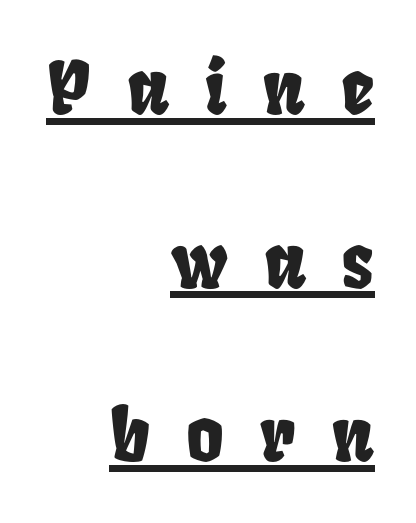
The rendering uses the underline text-decoration. The letters are spread apart with noticeably loose tracking. Horizontal alignment here is rightward, an uncommon choice for prose. Proportional: the letters do not fall into vertical columns. Baseline-to-baseline distance is far greater than the letter height.
